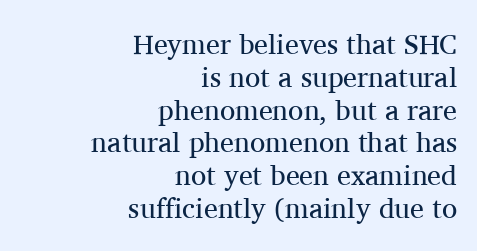
Q: Is the text bold? A: No.
Q: Is the text italic (slanted)? A: No, it is upright.
Q: Is the typeface a serif or a sans-serif typeface? A: Serif.
Q: Is the text underlined? A: No.
Q: How is the paragraph aligned? A: Right-aligned.
Q: Is the spacing between letters normal or unusually wide? A: Normal.
Q: Width (condensed, normal, or wide)? A: Normal.
Q: Stroke contrast? A: Medium.
Q: x-height? A: Medium.
Q: Monospaced? A: No.
